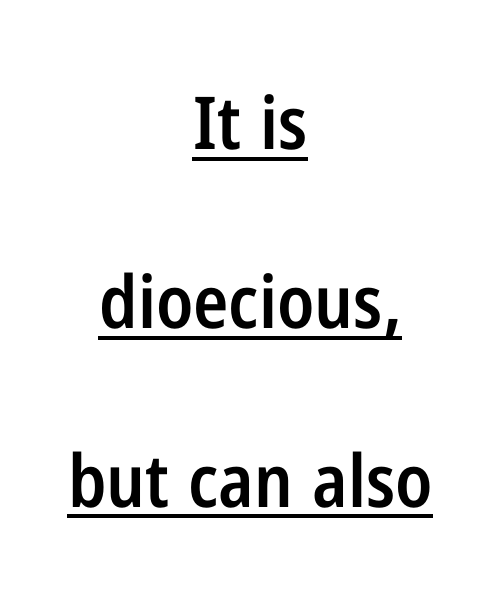
The image shows 73 px semibold, condensed sans-serif type, upright; set centered, loose line spacing (2.45x), normal letter spacing, underlined; low stroke contrast and a medium x-height.
